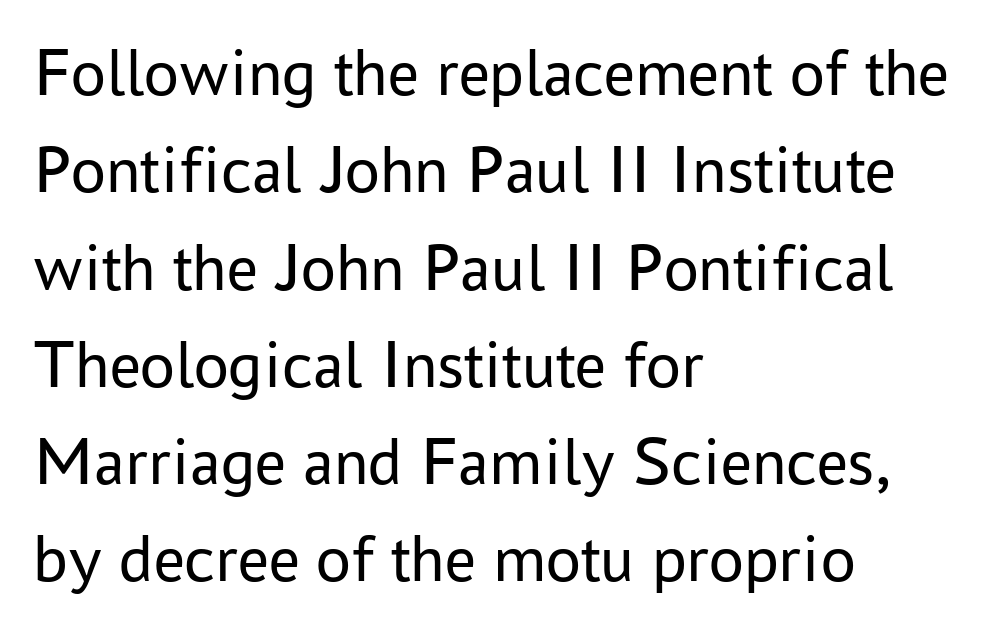
Unmarked baselines from the first word to the last. Typographically, this falls in the sans-serif category. Spacing verdict: proportional, widths tailored to each character. These lines keep a tight, regular rhythm from letter to letter. The type sits square on the baseline with zero lean. Evenly set lines give the paragraph a standard silhouette.
